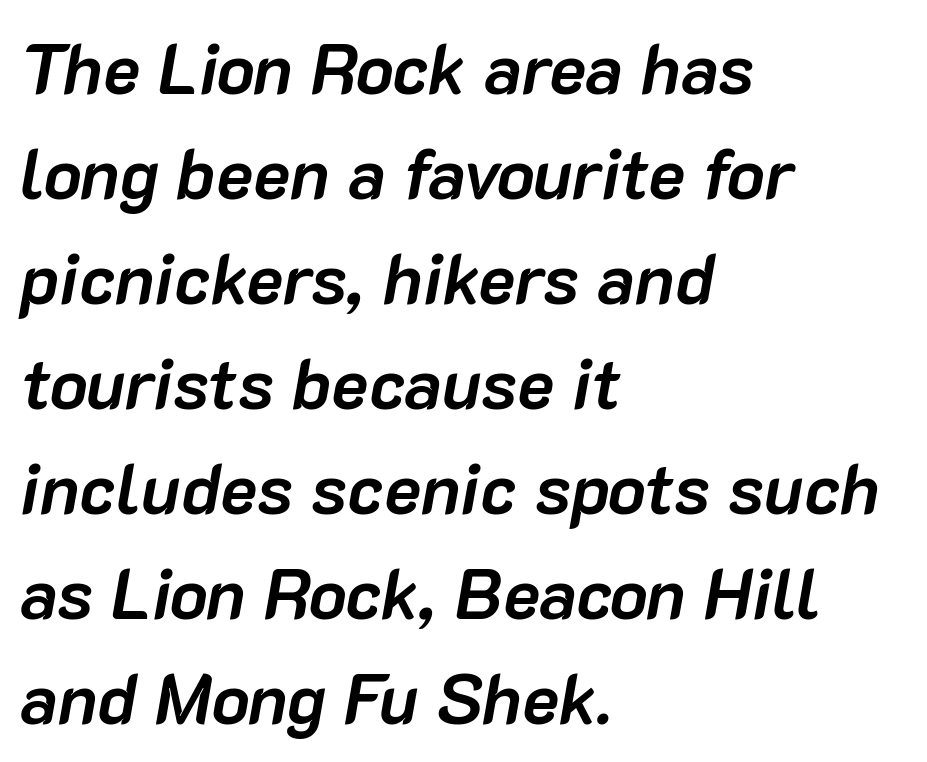
{"italic": "yes", "lean": "right", "slant_degrees": 10, "bold": "yes", "weight": "semibold", "width": "normal", "stroke_contrast": "low", "x_height": "medium", "monospaced": "no", "underline": "no", "align": "left", "line_spacing": "normal", "line_spacing_ratio": 1.5, "letter_spacing": "normal", "letter_spacing_em": 0.0, "glyph_px": 70}
